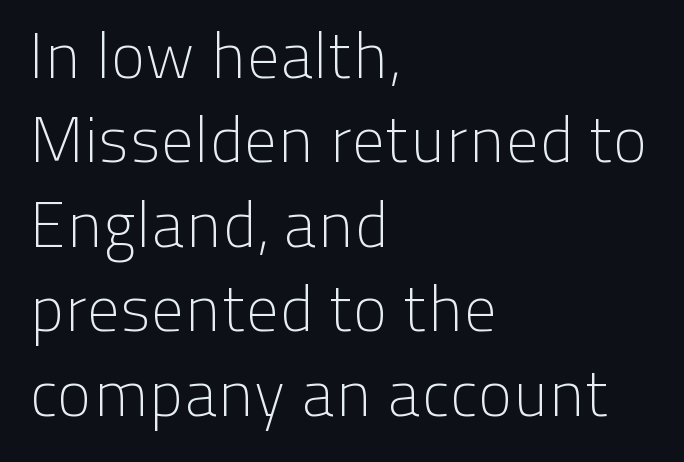
A typesetter would call this leading conventional body-copy spacing. Unbolded letterforms with no extra heft. The face used here is rendered with its standard letterfit. Do the characters align in a grid? No, the font is proportional. Does the type have serifs? No, each stem ends abruptly.
